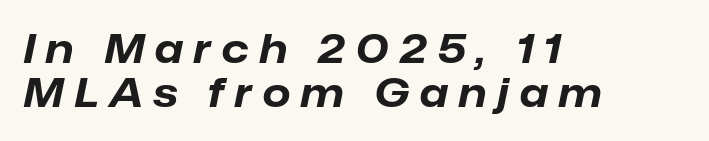
Q: Is the text bold? A: Yes.
Q: Is the text italic (slanted)? A: Yes, it leans right by about 12 degrees.
Q: Is the text underlined? A: No.
Q: How is the paragraph aligned? A: Left-aligned.
Q: Is the spacing between letters normal or unusually wide? A: Unusually wide.
Q: Is the spacing between lines tight, normal or loose? A: Tight.
Q: Width (condensed, normal, or wide)? A: Normal.
Q: Stroke contrast? A: Low.
Q: x-height? A: Medium.
Q: Monospaced? A: No.
